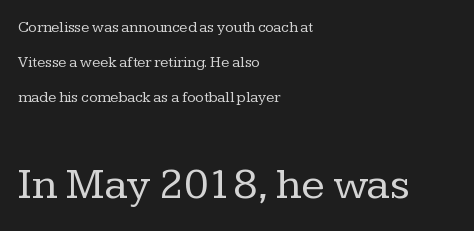
Varying glyph widths throughout — classic text-font behaviour. Which of the two is more prominent by size? The second, at the bottom. When letters stand straight like this, we call the style roman or upright. In terms of leading, this rendering errs on the spacious side.
